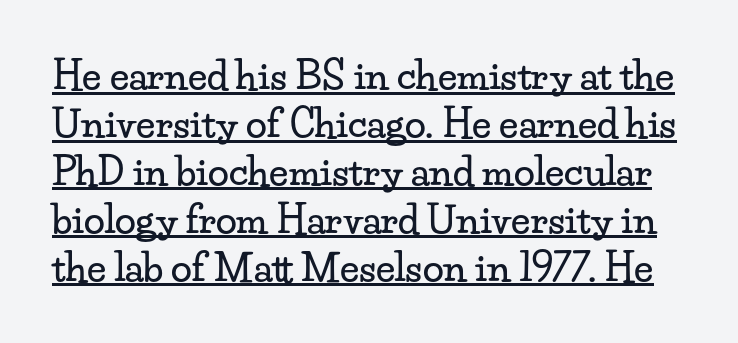
Q: Is the text italic (slanted)? A: No, it is upright.
Q: Is the typeface a serif or a sans-serif typeface? A: Serif.
Q: Is the text underlined? A: Yes.
Q: Is the spacing between letters normal or unusually wide? A: Normal.
Q: Is the spacing between lines tight, normal or loose? A: Normal.
Q: Width (condensed, normal, or wide)? A: Wide.
Q: Stroke contrast? A: Low.
Q: x-height? A: Small.
Q: Monospaced? A: No.
